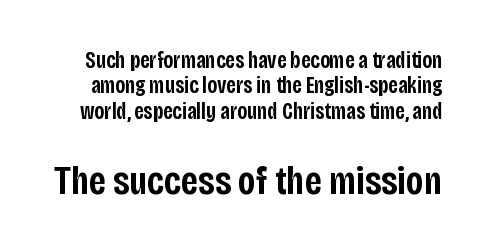
How are the letters spaced? Ordinarily, with no added tracking. Note the varied advance widths — an 'i' is clearly narrower than an 'm'. Size contrast runs from small at the top to large at the bottom. No feet cap the strokes, marking this as sans-serif type. How would I describe the line gaps? Narrow and economical. The typesetting leans somewhat heavy: a semibold.
